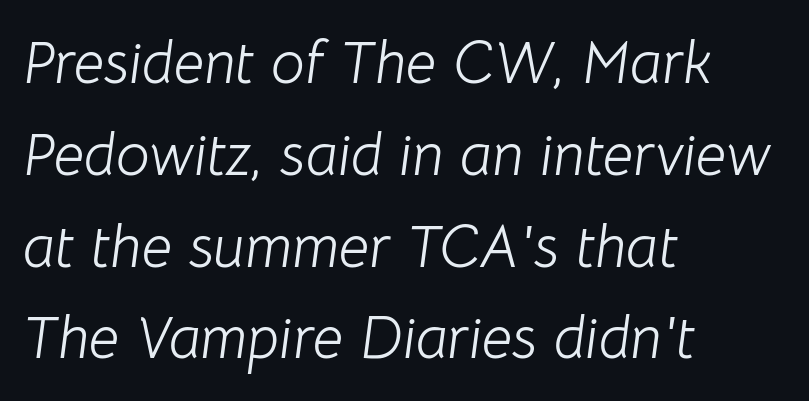
Stems and bowls with no extra thickness — not bold. Anything drawn beneath the words? Only blank space. This sample keeps an unexceptional amount of space between lines. Nothing unusual about the tracking: characters are spaced as the font intends. You could not count columns in this text — the font is proportionally spaced. The lines are quadded left.
